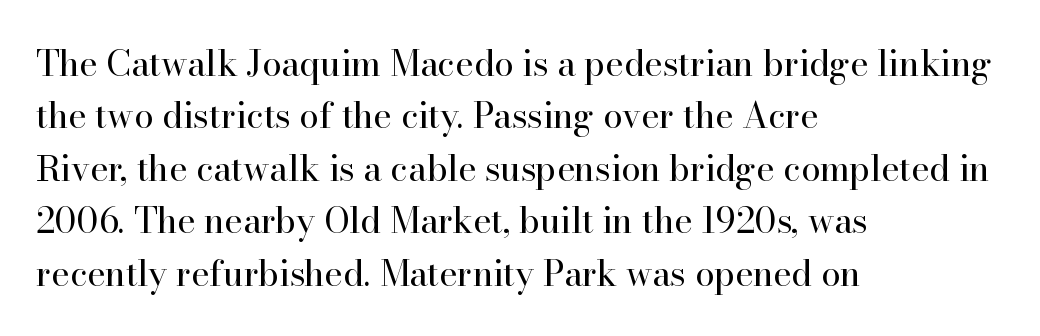
The image shows 35 px regular-weight serif type, upright; set left-aligned, normal line spacing (1.5x), normal letter spacing, not underlined; high stroke contrast and a small x-height.
